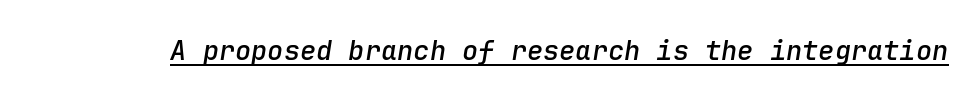
As a designer I'd log this as weight 600, semibold. Inter-character spacing is left at the font's built-in metrics. The string is rendered with underlining switched on. Italic? Definitely — the glyphs are oblique.
